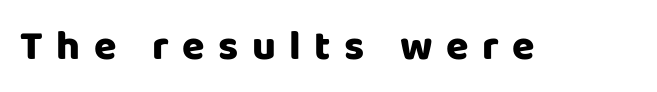
The image shows 41 px sans-serif type, upright; set unusually wide letter spacing (+0.33 em), not underlined; low stroke contrast and a large x-height.
